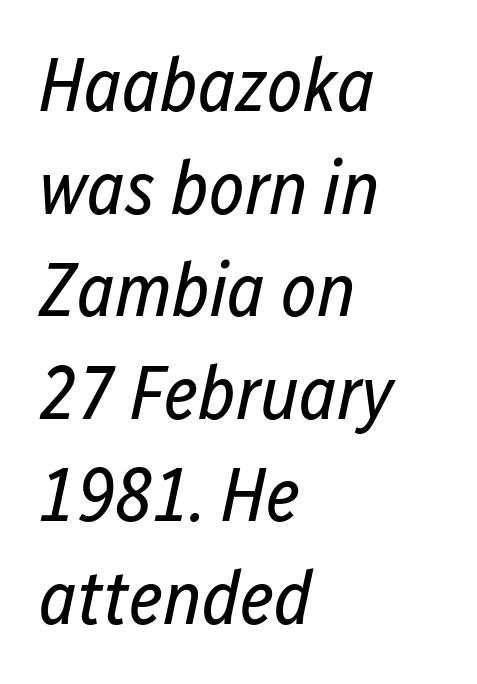
{"italic": "yes", "lean": "right", "slant_degrees": 12, "bold": "no", "weight": "regular", "width": "condensed", "stroke_contrast": "low", "x_height": "medium", "monospaced": "no", "underline": "no", "align": "left", "line_spacing": "normal", "line_spacing_ratio": 1.35, "letter_spacing": "normal", "letter_spacing_em": 0.0, "glyph_px": 76}
